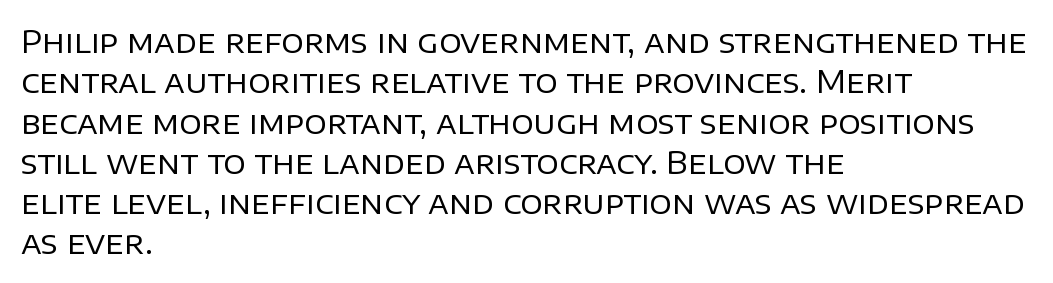
Q: Is the text bold? A: No.
Q: Is the text italic (slanted)? A: No, it is upright.
Q: Is the typeface a serif or a sans-serif typeface? A: Sans-serif.
Q: Is the text underlined? A: No.
Q: How is the paragraph aligned? A: Left-aligned.
Q: Is the spacing between letters normal or unusually wide? A: Normal.
Q: Is the spacing between lines tight, normal or loose? A: Normal.
Q: Width (condensed, normal, or wide)? A: Normal.
Q: Stroke contrast? A: Low.
Q: x-height? A: Large.
Q: Monospaced? A: No.
